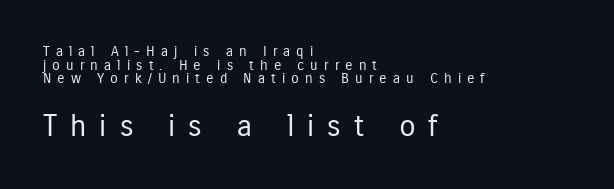
Q: Is the text bold? A: No.
Q: Is the text italic (slanted)? A: No, it is upright.
Q: Is the typeface a serif or a sans-serif typeface? A: Sans-serif.
Q: Is the text underlined? A: No.
Q: How is the paragraph aligned? A: Left-aligned.
Q: Is the spacing between letters normal or unusually wide? A: Unusually wide.
Q: Is the spacing between lines tight, normal or loose? A: Tight.
Q: Which block of text is set in a larger size, the first (top) or the second (bottom)? A: The second (bottom) one.
Q: Width (condensed, normal, or wide)? A: Condensed.
Q: Stroke contrast? A: Low.
Q: x-height? A: Medium.
Q: Monospaced? A: No.
